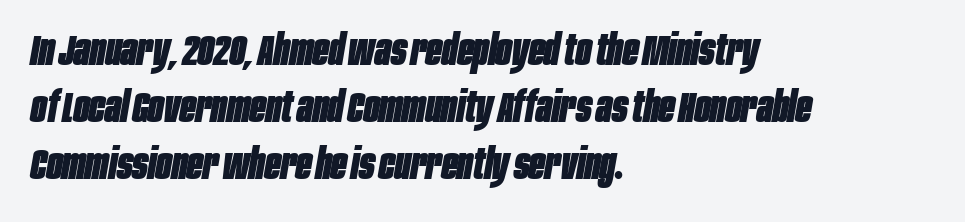
{"italic": "yes", "lean": "right", "slant_degrees": 10, "bold": "yes", "weight": "heavy", "width": "condensed", "stroke_contrast": "low", "x_height": "large", "monospaced": "no", "underline": "no", "align": "left", "line_spacing": "normal", "line_spacing_ratio": 1.36, "letter_spacing": "normal", "letter_spacing_em": 0.0, "glyph_px": 42}
